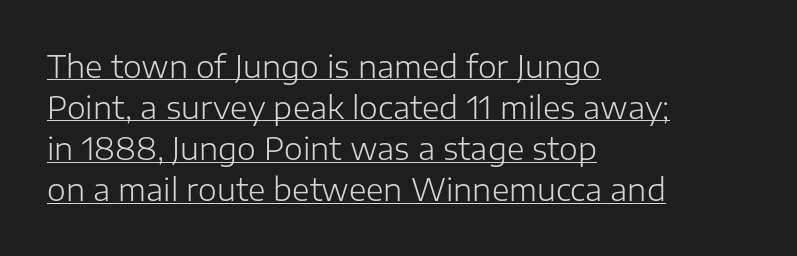
Q: Is the text bold? A: No.
Q: Is the text italic (slanted)? A: No, it is upright.
Q: Is the typeface a serif or a sans-serif typeface? A: Sans-serif.
Q: Is the text underlined? A: Yes.
Q: How is the paragraph aligned? A: Left-aligned.
Q: Is the spacing between letters normal or unusually wide? A: Normal.
Q: Is the spacing between lines tight, normal or loose? A: Normal.
Q: Width (condensed, normal, or wide)? A: Normal.
Q: Stroke contrast? A: Low.
Q: x-height? A: Medium.
Q: Monospaced? A: No.
